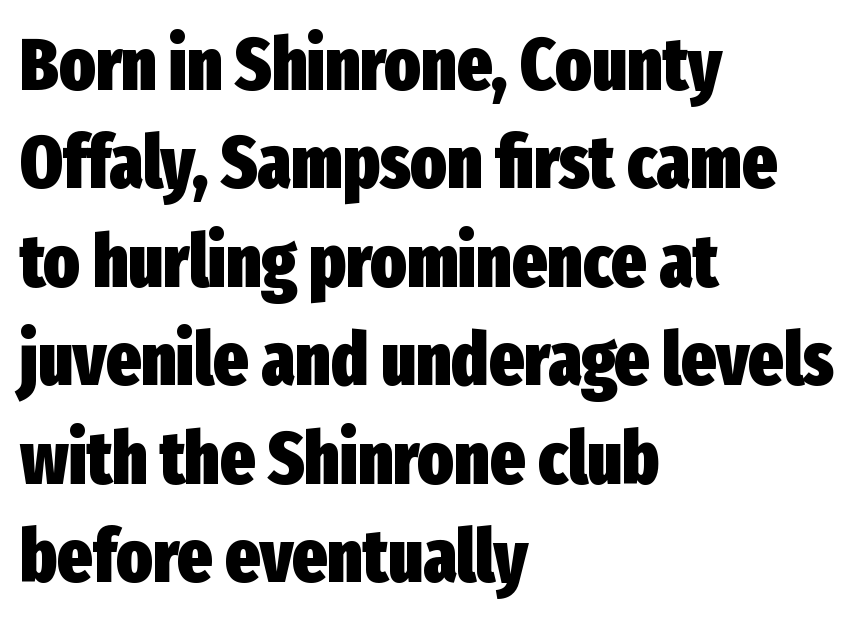
The image shows 74 px heavy, condensed sans-serif type, upright; set left-aligned, normal line spacing (1.33x), normal letter spacing, not underlined; low stroke contrast and a medium x-height.
